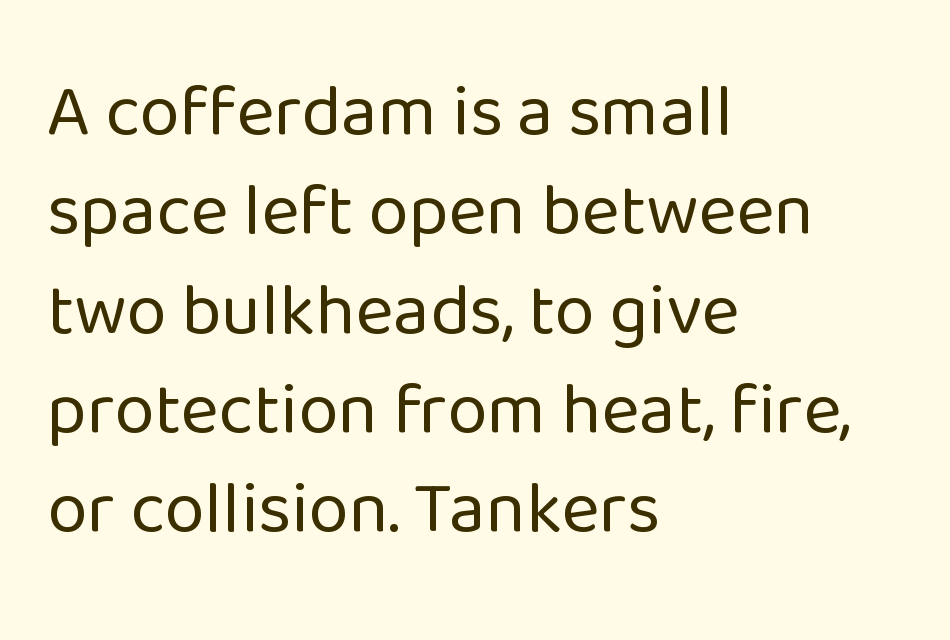
{"serif": "no", "italic": "no", "bold": "no", "weight": "regular", "width": "normal", "stroke_contrast": "low", "x_height": "medium", "monospaced": "no", "underline": "no", "align": "left", "line_spacing": "normal", "line_spacing_ratio": 1.36, "letter_spacing": "normal", "letter_spacing_em": 0.0, "glyph_px": 73}
